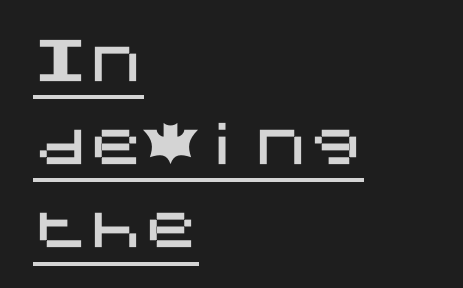
{"serif": "no", "italic": "no", "width": "normal", "stroke_contrast": "medium", "x_height": "large", "underline": "yes", "align": "left", "line_spacing": "normal", "line_spacing_ratio": 1.51, "letter_spacing": "normal", "letter_spacing_em": 0.0, "glyph_px": 55}
